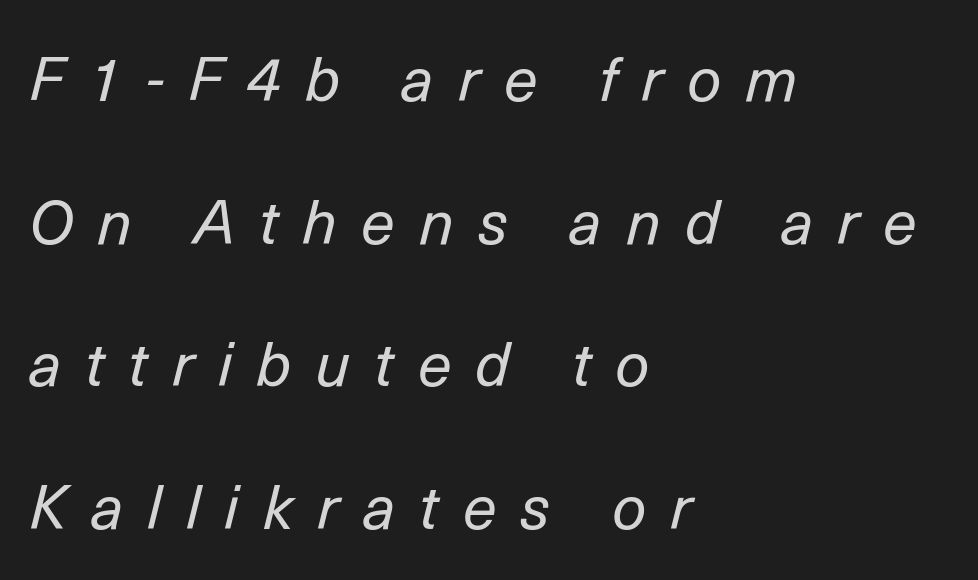
The image shows 61 px regular-weight type, italic (leaning right); set left-aligned, loose line spacing (2.34x), unusually wide letter spacing (+0.39 em), not underlined; low stroke contrast and a medium x-height.
